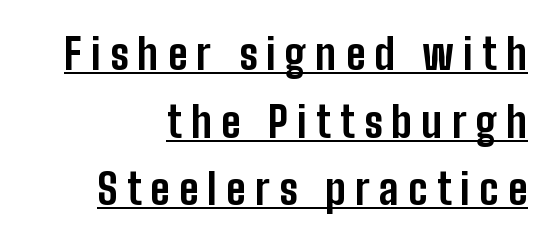
{"serif": "no", "italic": "no", "bold": "yes", "weight": "bold", "width": "condensed", "stroke_contrast": "low", "x_height": "medium", "monospaced": "no", "underline": "yes", "align": "right", "line_spacing": "normal", "line_spacing_ratio": 1.61, "letter_spacing": "wide", "letter_spacing_em": 0.22, "glyph_px": 42}
